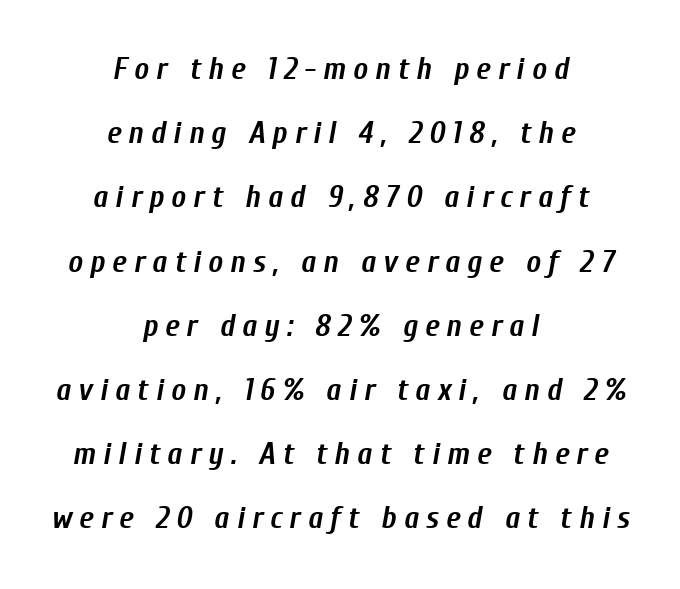
Underline: absent. I'd describe the lettering as bold — thick and assertive. Every character sits at an angle, as italics do. The passage shown is typed in a proportional face where columns would drift.
